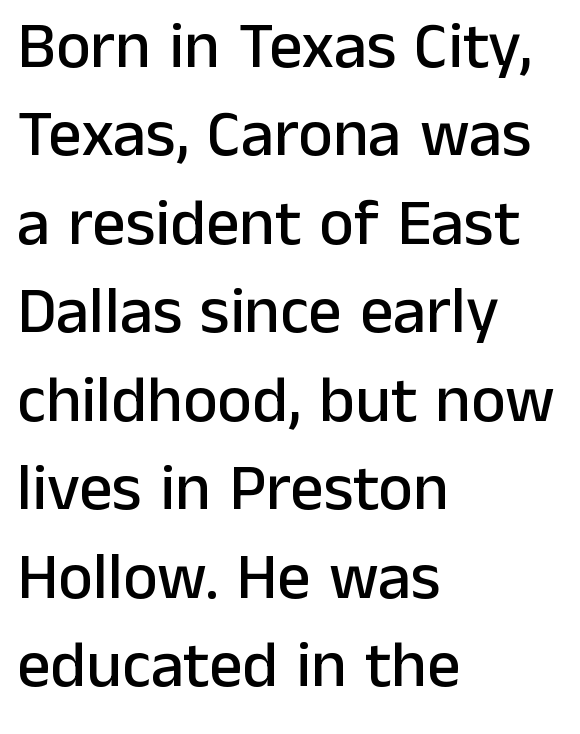
{"serif": "no", "italic": "no", "width": "normal", "stroke_contrast": "low", "x_height": "medium", "monospaced": "no", "underline": "no", "align": "left", "line_spacing": "normal", "line_spacing_ratio": 1.34, "letter_spacing": "normal", "letter_spacing_em": 0.0, "glyph_px": 66}
